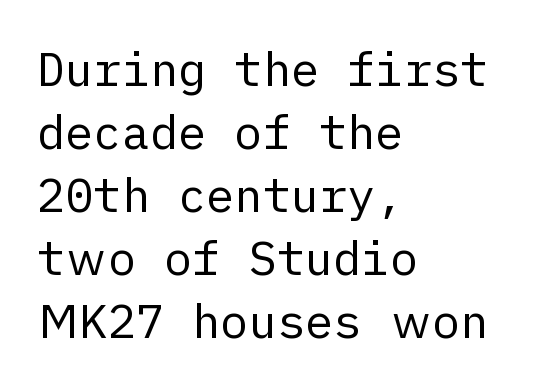
Q: Is the text bold? A: No.
Q: Is the text italic (slanted)? A: No, it is upright.
Q: Is the typeface a serif or a sans-serif typeface? A: Sans-serif.
Q: Is the text underlined? A: No.
Q: How is the paragraph aligned? A: Left-aligned.
Q: Is the spacing between letters normal or unusually wide? A: Normal.
Q: Is the spacing between lines tight, normal or loose? A: Normal.
Q: Width (condensed, normal, or wide)? A: Normal.
Q: Stroke contrast? A: Low.
Q: x-height? A: Medium.
